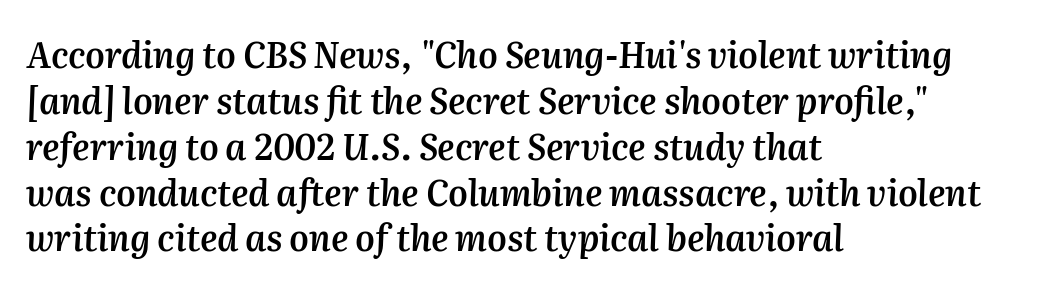
The image shows 35 px semibold type, italic (leaning right); set left-aligned, normal line spacing (1.31x), normal letter spacing, not underlined; medium stroke contrast and a medium x-height.
